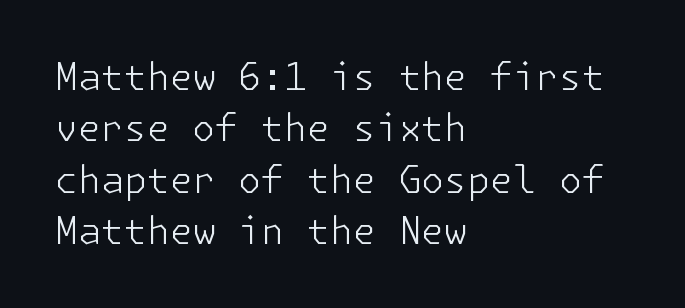
{"serif": "no", "italic": "no", "bold": "no", "weight": "light", "width": "normal", "stroke_contrast": "low", "x_height": "medium", "underline": "no", "align": "left", "line_spacing": "normal", "line_spacing_ratio": 1.39, "letter_spacing": "normal", "letter_spacing_em": 0.0, "glyph_px": 37}
